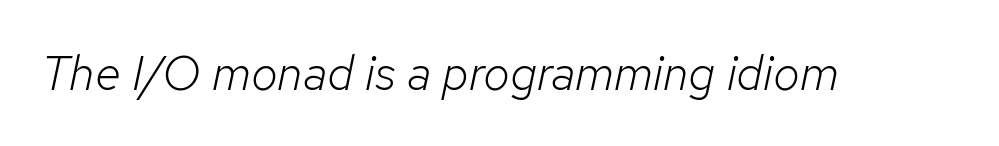
{"italic": "yes", "lean": "right", "slant_degrees": 12, "bold": "no", "weight": "light", "width": "normal", "stroke_contrast": "low", "x_height": "medium", "monospaced": "no", "underline": "no", "letter_spacing": "normal", "letter_spacing_em": 0.0, "glyph_px": 48}
